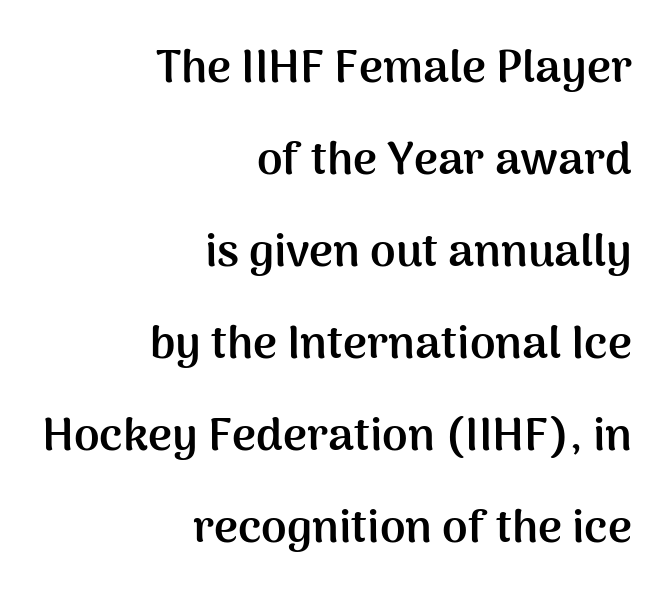
These lines are composed in type without serifs. Bold? Absolutely — the strokes are thick and heavy. This sample uses plain, unmodified letter spacing. These lines are set flush right with a ragged left edge.
